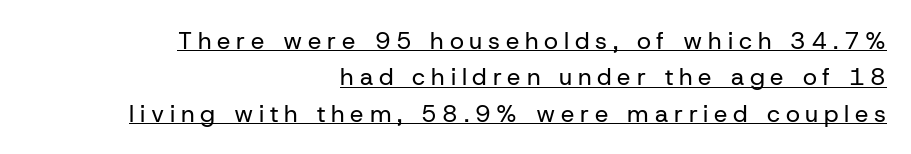
{"italic": "no", "bold": "no", "underline": "yes", "align": "right", "line_spacing": "normal", "line_spacing_ratio": 1.52, "letter_spacing": "wide", "letter_spacing_em": 0.24, "glyph_px": 24}
